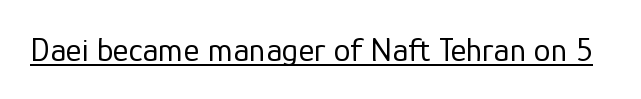
Q: Is the text bold? A: No.
Q: Is the text italic (slanted)? A: No, it is upright.
Q: Is the typeface a serif or a sans-serif typeface? A: Sans-serif.
Q: Is the text underlined? A: Yes.
Q: Is the spacing between letters normal or unusually wide? A: Normal.
Q: Width (condensed, normal, or wide)? A: Normal.
Q: Stroke contrast? A: Low.
Q: x-height? A: Medium.
Q: Monospaced? A: No.
